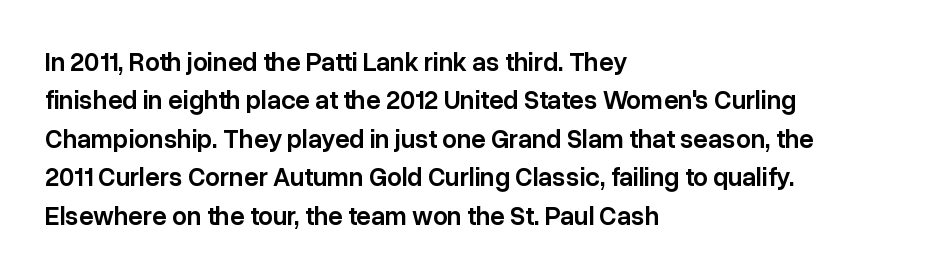
{"italic": "no", "bold": "semi", "underline": "no", "align": "left", "line_spacing": "normal", "line_spacing_ratio": 1.48, "letter_spacing": "normal", "letter_spacing_em": 0.0, "glyph_px": 26}
